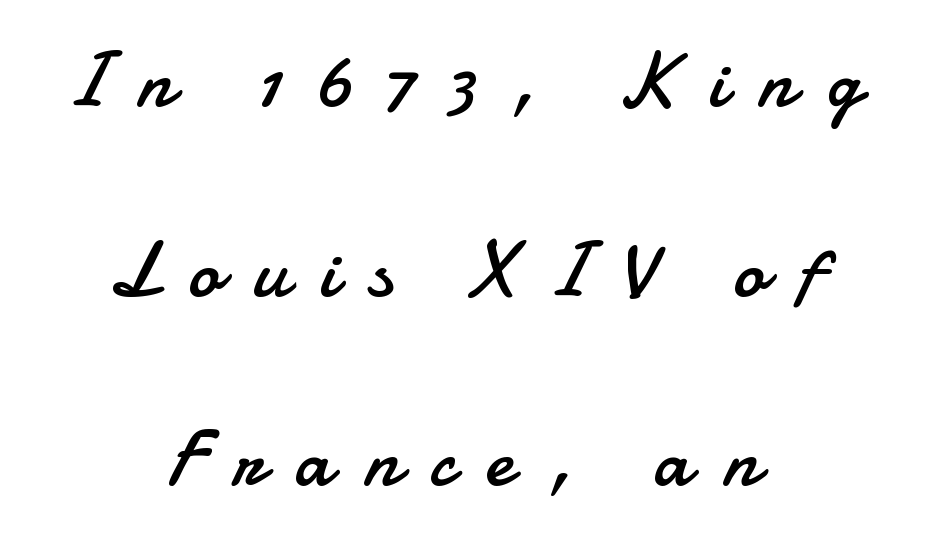
Each line is balanced around a shared central axis. The face used here is proportionally spaced, like ordinary book or web type. The font family rendered here belongs to the sans-serif group. Compared with typical body copy, the letter spacing here is much looser.
